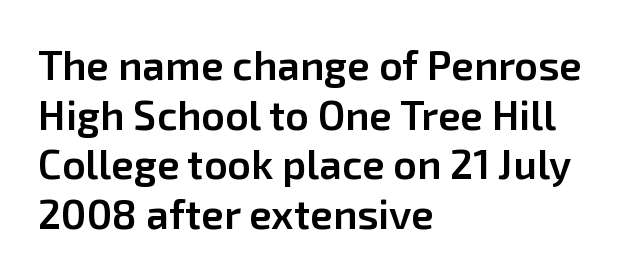
{"serif": "no", "italic": "no", "bold": "semi", "weight": "semibold", "width": "normal", "stroke_contrast": "low", "x_height": "medium", "monospaced": "no", "underline": "no", "align": "left", "line_spacing_ratio": 1.21, "letter_spacing": "normal", "letter_spacing_em": 0.0, "glyph_px": 41}
